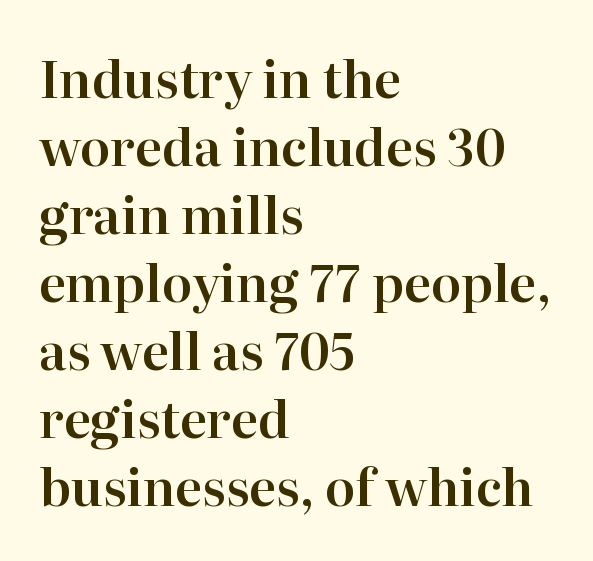
Q: Is the text italic (slanted)? A: No, it is upright.
Q: Is the typeface a serif or a sans-serif typeface? A: Serif.
Q: Is the text underlined? A: No.
Q: How is the paragraph aligned? A: Left-aligned.
Q: Is the spacing between letters normal or unusually wide? A: Normal.
Q: Is the spacing between lines tight, normal or loose? A: Normal.
Q: Width (condensed, normal, or wide)? A: Normal.
Q: Stroke contrast? A: High.
Q: x-height? A: Medium.
Q: Monospaced? A: No.
